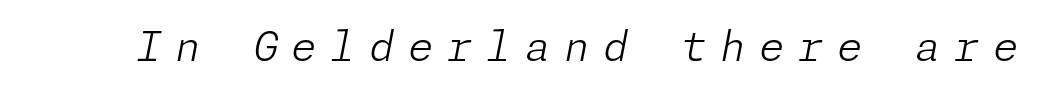
{"italic": "yes", "lean": "right", "slant_degrees": 11, "bold": "no", "weight": "light", "width": "normal", "stroke_contrast": "low", "x_height": "medium", "underline": "no", "letter_spacing": "wide", "letter_spacing_em": 0.33, "glyph_px": 41}
